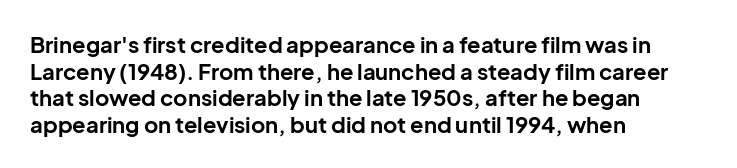
Which margin do the lines hug? The left one — the right edge is uneven. Weight check: bold — yes, fully. Tracking here is standard; glyphs follow each other at the usual distance. Unlike italic type, these characters show no tilt at all. Just letters on the line, the space beneath them empty.
